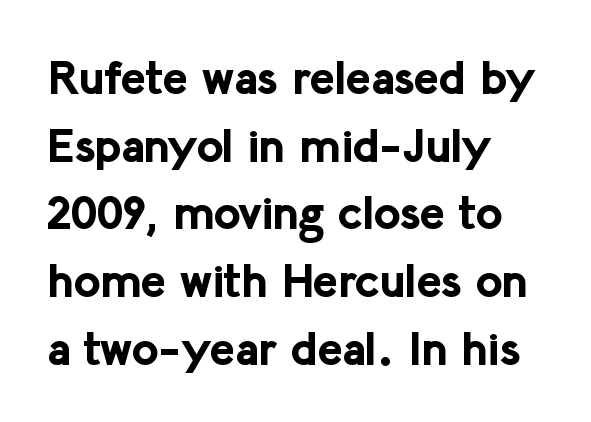
Q: Is the text bold? A: Yes.
Q: Is the text italic (slanted)? A: No, it is upright.
Q: Is the typeface a serif or a sans-serif typeface? A: Sans-serif.
Q: Is the text underlined? A: No.
Q: How is the paragraph aligned? A: Left-aligned.
Q: Is the spacing between letters normal or unusually wide? A: Normal.
Q: Is the spacing between lines tight, normal or loose? A: Normal.
Q: Width (condensed, normal, or wide)? A: Normal.
Q: Stroke contrast? A: Low.
Q: x-height? A: Medium.
Q: Monospaced? A: No.
